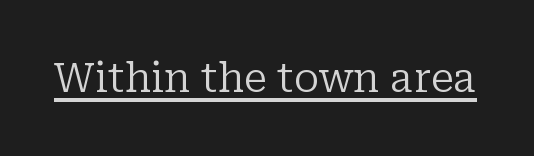
The image shows 40 px regular-weight serif type, upright; set normal letter spacing, underlined; low stroke contrast and a medium x-height.
